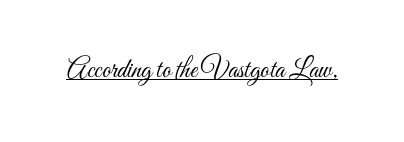
Q: Is the text bold? A: No.
Q: Is the text italic (slanted)? A: Yes.
Q: Is the text underlined? A: Yes.
Q: Is the spacing between letters normal or unusually wide? A: Normal.
